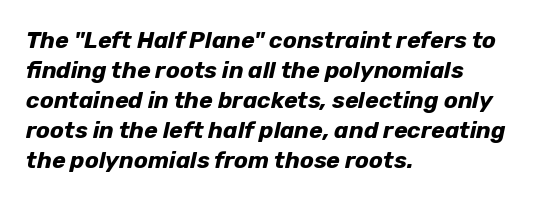
{"italic": "yes", "lean": "right", "slant_degrees": 12, "bold": "yes", "underline": "no", "align": "left", "line_spacing": "normal", "line_spacing_ratio": 1.3, "letter_spacing": "normal", "letter_spacing_em": 0.0, "glyph_px": 23}
